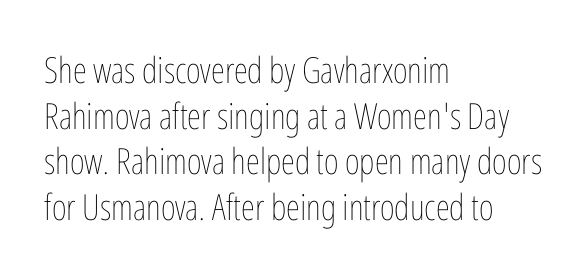
{"italic": "no", "bold": "no", "weight": "thin", "width": "condensed", "stroke_contrast": "low", "x_height": "medium", "monospaced": "no", "underline": "no", "align": "left", "line_spacing": "normal", "line_spacing_ratio": 1.27, "letter_spacing": "normal", "letter_spacing_em": 0.0, "glyph_px": 36}
